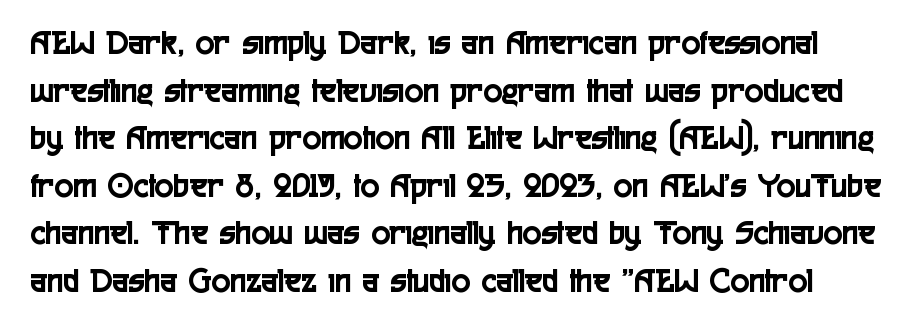
Q: Is the text italic (slanted)? A: No, it is upright.
Q: Is the typeface a serif or a sans-serif typeface? A: Sans-serif.
Q: Is the text underlined? A: No.
Q: Is the spacing between letters normal or unusually wide? A: Normal.
Q: Is the spacing between lines tight, normal or loose? A: Normal.
Q: Width (condensed, normal, or wide)? A: Condensed.
Q: x-height? A: Medium.
Q: Monospaced? A: No.
